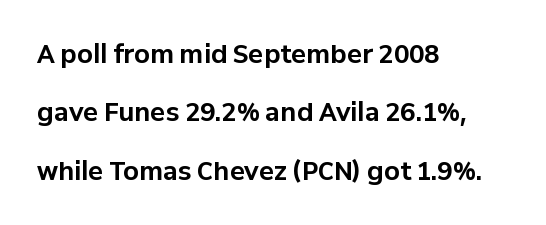
The image shows 25 px bold type, upright; set left-aligned, loose line spacing (2.34x), normal letter spacing, not underlined.
